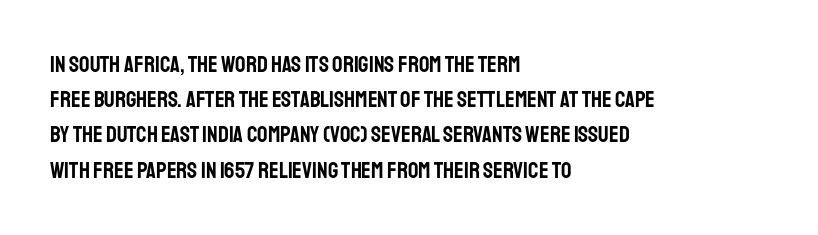
The designer left line spacing at the default. The face used here is rendered with its standard letterfit. The letters stand upright; this is a roman face. The rag falls on the right side of this text block. The words here are not underlined.
